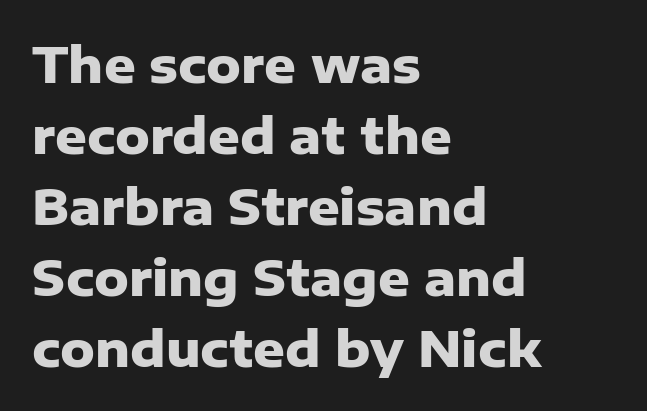
The image shows 49 px heavy sans-serif type, upright; set left-aligned, normal line spacing (1.45x), normal letter spacing, not underlined; low stroke contrast and a medium x-height.
